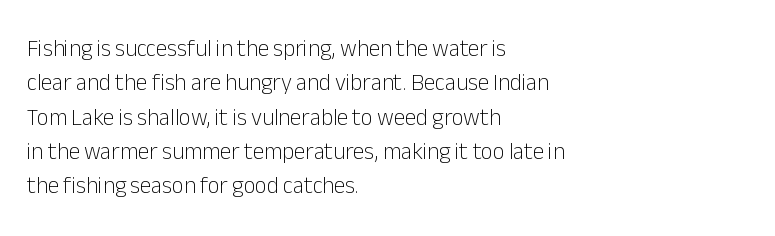
The image shows 23 px text type, upright; set left-aligned, normal line spacing (1.49x), normal letter spacing, not underlined.
